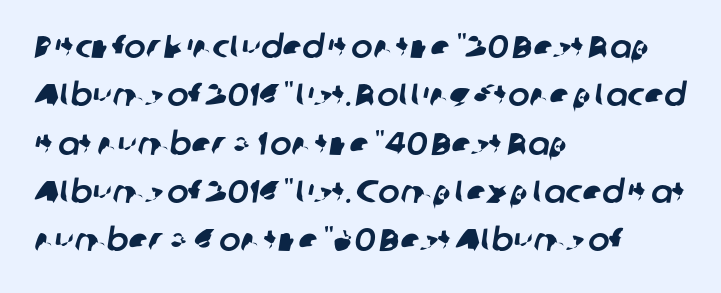
The image shows 32 px sans-serif type; set left-aligned, normal line spacing (1.51x), normal letter spacing, not underlined; low stroke contrast and a medium x-height.
